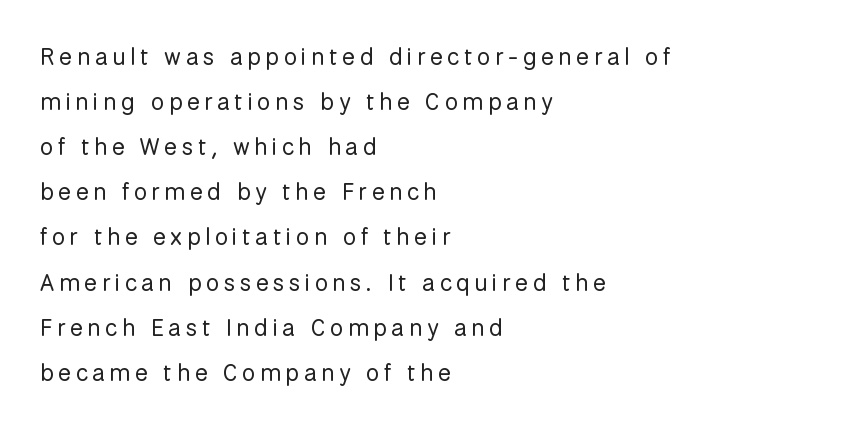
{"italic": "no", "bold": "no", "underline": "no", "align": "left", "line_spacing_ratio": 1.88, "glyph_px": 24}
